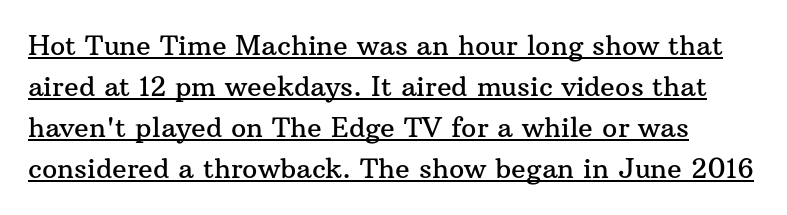
{"italic": "no", "underline": "yes", "line_spacing": "normal", "line_spacing_ratio": 1.52, "letter_spacing": "normal", "letter_spacing_em": 0.0, "glyph_px": 27}
